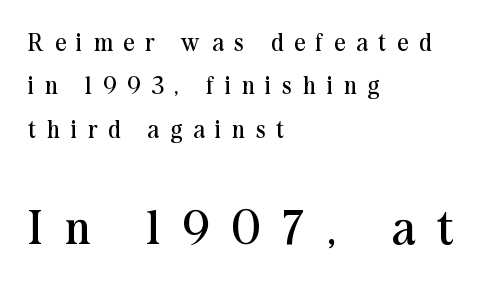
This is not heavy type; no bold has been used. The letterforms stand isolated, each surrounded by extra space. Style check: upright. Horizontal alignment here is leftward, the default for most running prose. Classification — serif. Note the varied advance widths — an 'i' is clearly narrower than an 'm'.
